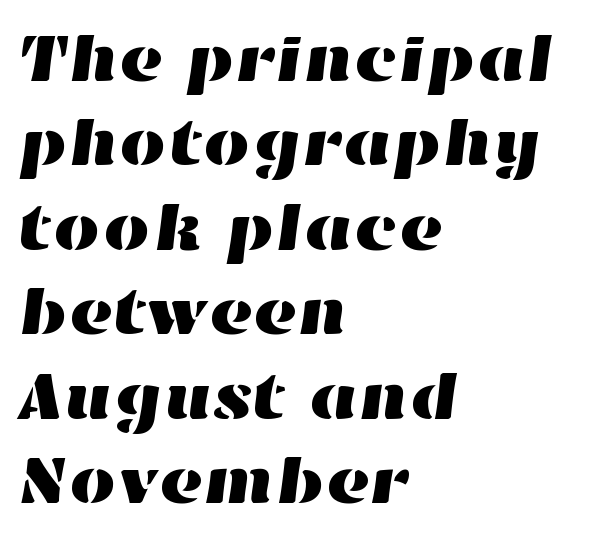
Vertical spacing — default. The gaps between neighbouring characters are ordinary and unremarkable. A student would call this left alignment; a typographer would say flush left, rag right. Honestly, there is no underline to notice here at all.
